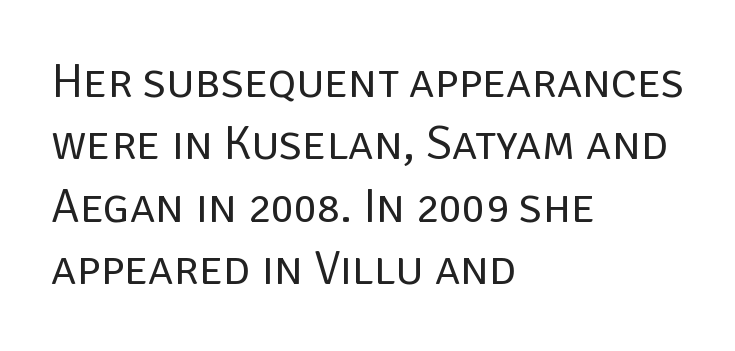
The gaps between neighbouring characters are ordinary and unremarkable. These lines are rendered in a variable-pitch font. The block of text has a typical density, with ordinary space between rows. The text was rendered using a sans face with plain stroke endings. The rag falls on the right side of this text block. Just letters on the line, the space beneath them empty.
